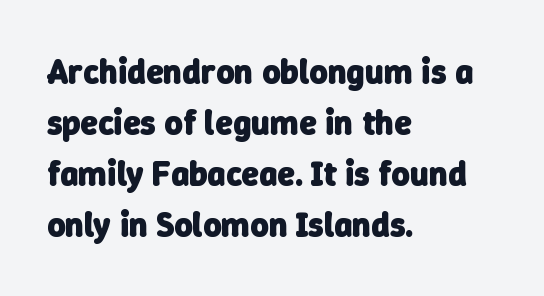
Heavy, bold letterforms. Default kerning and tracking; the words read as compact shapes. Short and long lines alike share a common starting point at left. These lines are composed in type without serifs.
